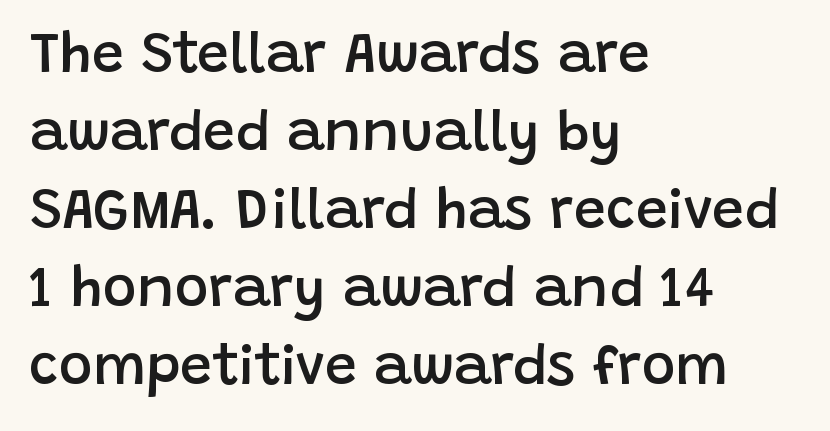
The image shows 57 px semibold sans-serif type, upright; set left-aligned, normal line spacing (1.37x), normal letter spacing, not underlined; low stroke contrast and a large x-height.
